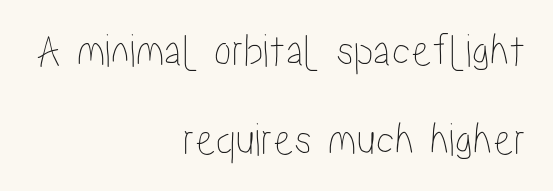
The image shows 47 px condensed type, upright; set right-aligned, line spacing 1.89x, normal letter spacing, not underlined; low stroke contrast and a medium x-height.
